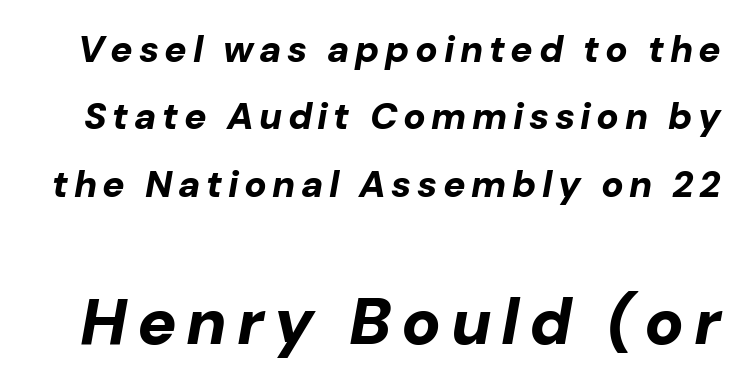
Rendered with sloped, italic letterforms. These lines carry a lot of weight — the face is fully bold. Which chunk is bigger? The second one — the bottom block dwarfs the top. Quick note: underline off. Think of a printed novel: that variable character pitch is what you see here.
